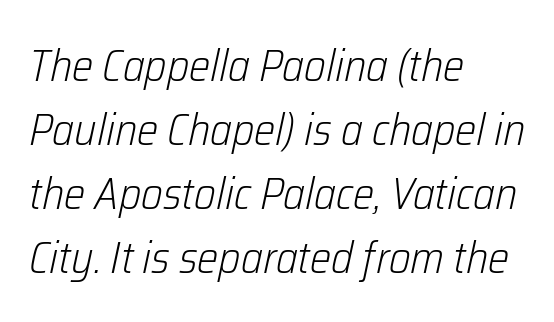
The passage is arranged the way most books set body copy — flush left. An italicized treatment has been applied to the whole sample. These glyphs show unthickened strokes, regular width or finer. These lines are rendered in a variable-pitch font. The face used here is rendered with its standard letterfit.
